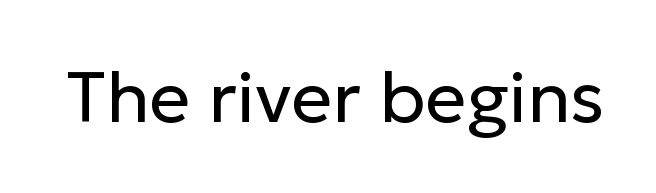
The image shows 72 px regular-weight sans-serif type, upright; set normal letter spacing, not underlined; low stroke contrast and a medium x-height.
